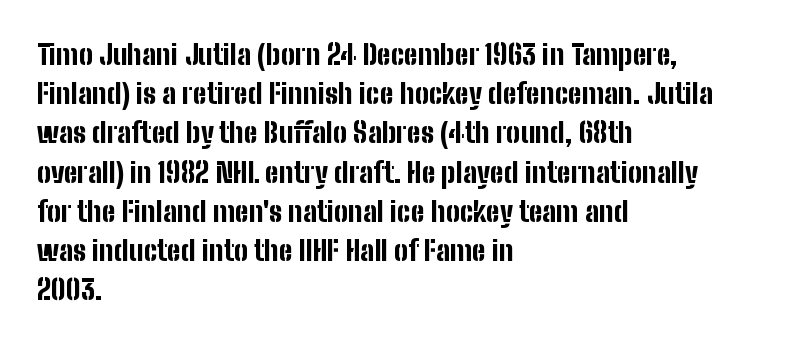
Q: Is the text bold? A: Yes.
Q: Is the text italic (slanted)? A: No, it is upright.
Q: Is the typeface a serif or a sans-serif typeface? A: Sans-serif.
Q: Is the text underlined? A: No.
Q: How is the paragraph aligned? A: Left-aligned.
Q: Is the spacing between letters normal or unusually wide? A: Normal.
Q: Is the spacing between lines tight, normal or loose? A: Normal.
Q: Width (condensed, normal, or wide)? A: Condensed.
Q: Stroke contrast? A: Low.
Q: x-height? A: Medium.
Q: Monospaced? A: No.
